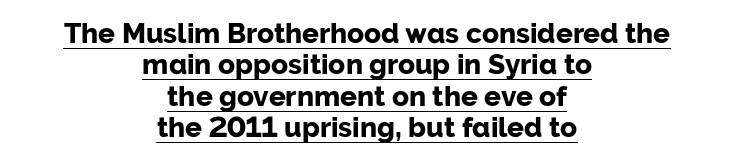
Tightly led — the rows are bunched. The characters look thick and weighty, a clear bold. The paragraph shown floats in the horizontal middle. The passage shown is typed in a proportional face where columns would drift.
